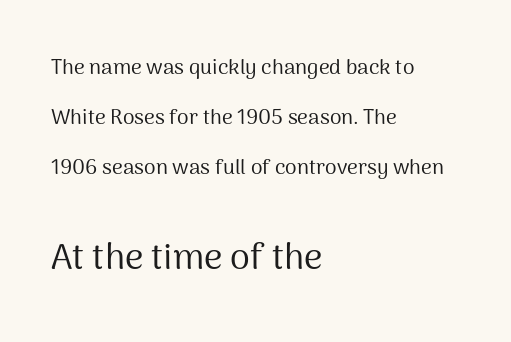
Q: Is the text bold? A: No.
Q: Is the text italic (slanted)? A: No, it is upright.
Q: Is the typeface a serif or a sans-serif typeface? A: Sans-serif.
Q: Is the text underlined? A: No.
Q: How is the paragraph aligned? A: Left-aligned.
Q: Is the spacing between letters normal or unusually wide? A: Normal.
Q: Is the spacing between lines tight, normal or loose? A: Loose.
Q: Which block of text is set in a larger size, the first (top) or the second (bottom)? A: The second (bottom) one.
Q: Width (condensed, normal, or wide)? A: Normal.
Q: Stroke contrast? A: Medium.
Q: x-height? A: Medium.
Q: Monospaced? A: No.
